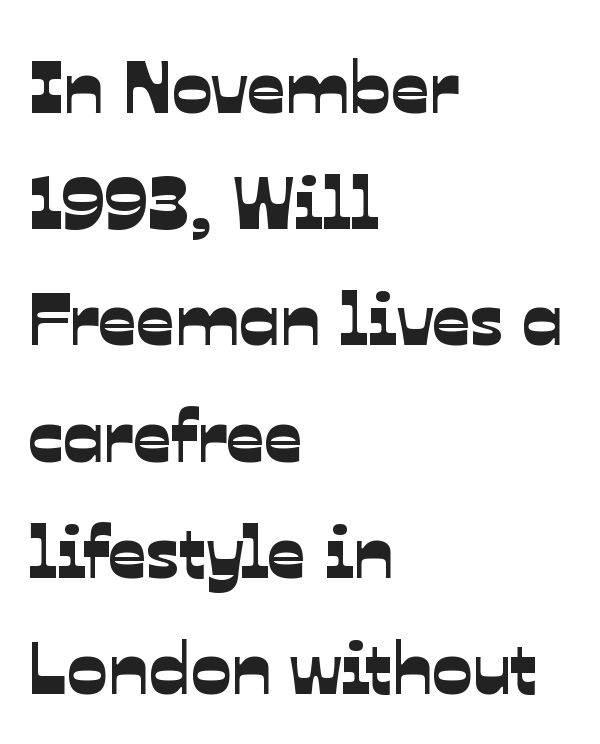
The letters sit at their default tracking, neither squeezed nor spread. If you drew a ruler down the left edge, every line would touch it. The font family rendered here belongs to the sans-serif group. Varying glyph widths throughout — classic text-font behaviour. Normally led — the rows are evenly, conventionally spaced.
